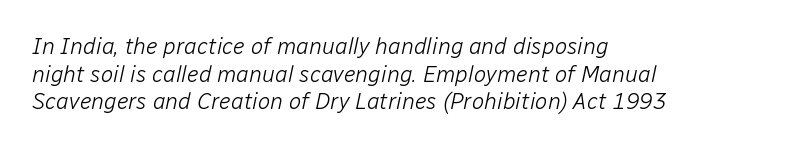
Alignment: flush left. Stems here are at most as thick as an everyday book face. Does the lettering tilt? It does — this is italic. The space directly below the letters is spotless.
